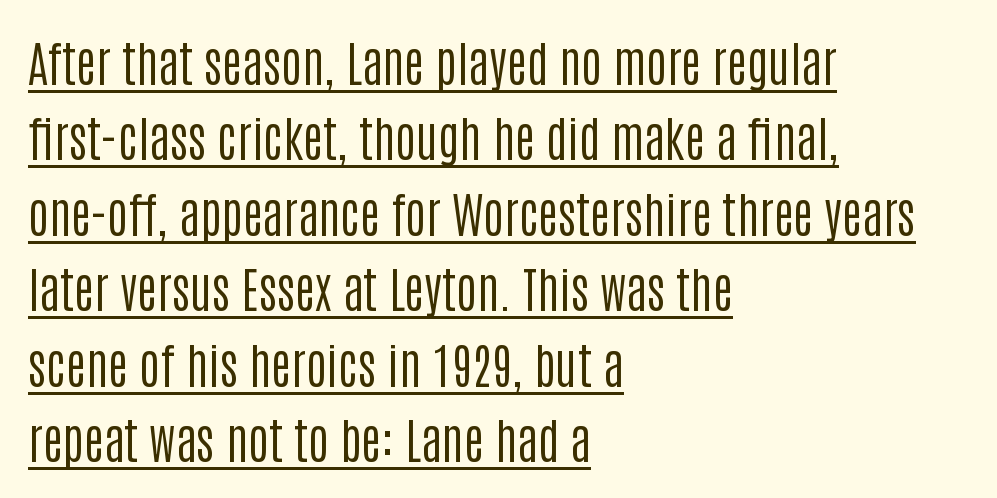
The type is set solid horizontally, with unmodified tracking. The letters look calm and open, with moderate or lighter stems. Character widths vary here, with narrow letters taking less room than wide ones. Layout note: lines flush left. These lines are composed in type without serifs. Compared with undecorated copy, this sample adds a rule below the words.
